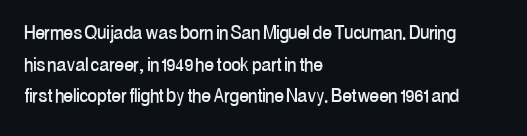
The tracking reads as untouched default to a designer's eye. These lines were composed using upright roman letters. A clean baseline with only descenders dipping below it. The designer left line spacing at the default. The lines are quadded left.
